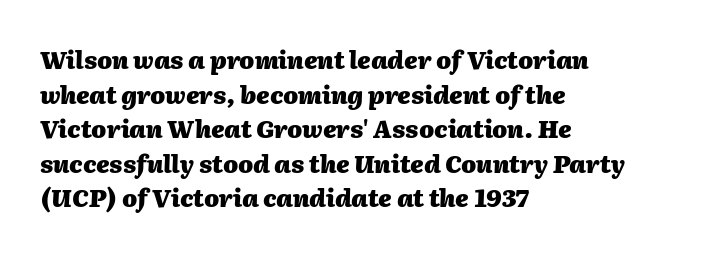
The image shows 24 px bold type, italic (leaning right); set left-aligned, normal line spacing (1.44x), normal letter spacing, not underlined.
